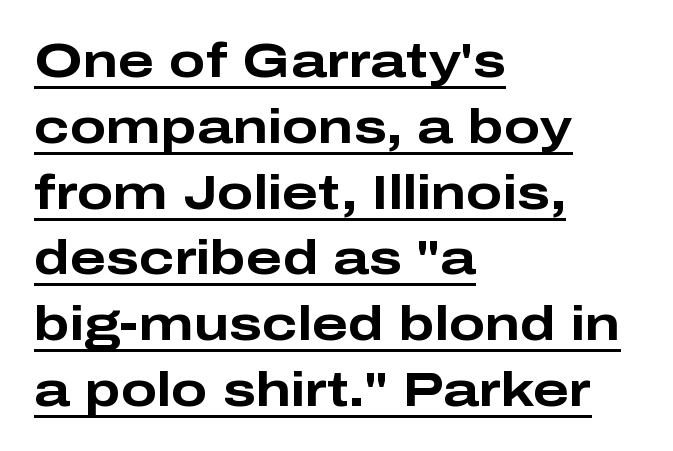
The image shows 48 px bold, wide sans-serif type, upright; set left-aligned, normal line spacing (1.37x), normal letter spacing, underlined; low stroke contrast and a medium x-height.
